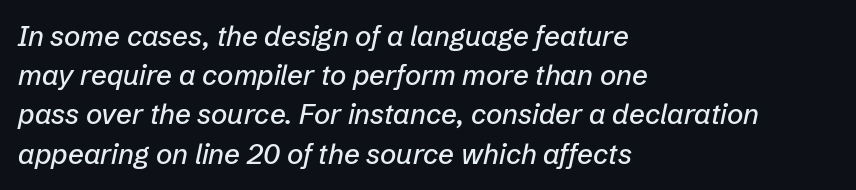
The image shows 28 px text type, italic (leaning right); set left-aligned, normal line spacing (1.4x), normal letter spacing, not underlined; low stroke contrast and a medium x-height.
